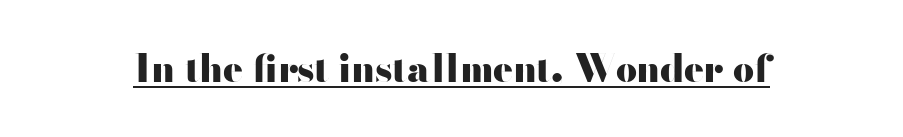
{"italic": "no", "bold": "yes", "weight": "heavy", "width": "wide", "stroke_contrast": "high", "x_height": "small", "monospaced": "no", "underline": "yes", "letter_spacing": "normal", "letter_spacing_em": 0.0, "glyph_px": 37}
